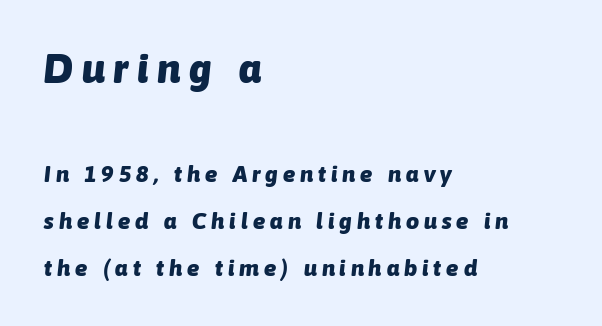
{"italic": "yes", "lean": "right", "slant_degrees": 6, "bold": "yes", "weight": "heavy", "width": "normal", "stroke_contrast": "low", "x_height": "medium", "monospaced": "no", "underline": "no", "align": "left", "line_spacing": "loose", "line_spacing_ratio": 2.04, "letter_spacing": "wide", "letter_spacing_em": 0.22, "larger_block": "first", "size_ratio": 1.78, "glyph_px": 41}
